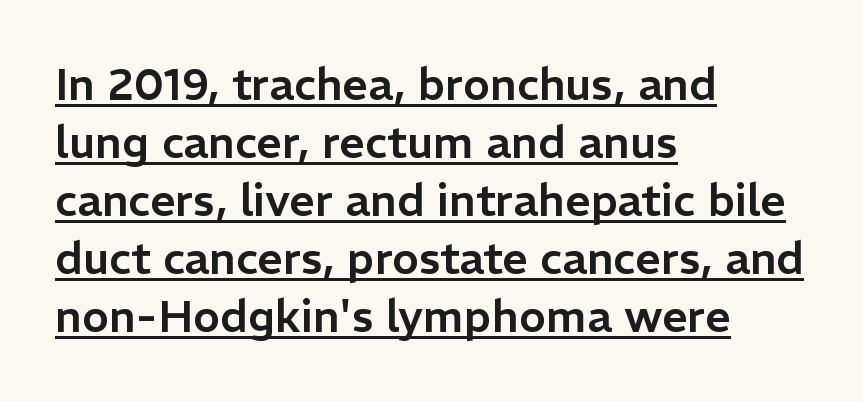
The specimen reads as upright at a glance. Each new line begins a customary step beneath the previous one. Each word holds together tightly as a unit, with standard inter-letter gaps. Students, observe the line beneath the letters — that is underlining. The text was rendered using a sans face with plain stroke endings. A typesetter would call this proportional, since set widths differ per character.
